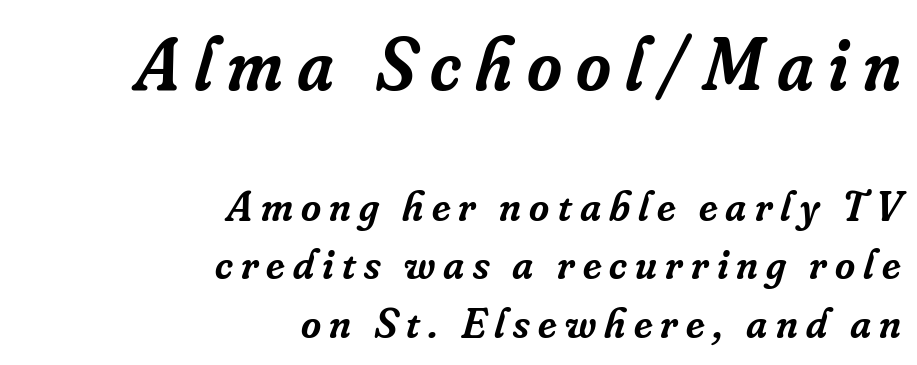
Q: Is the text bold? A: Semi-bold.
Q: Is the text italic (slanted)? A: Yes, it leans right by about 16 degrees.
Q: Is the typeface a serif or a sans-serif typeface? A: Serif.
Q: Is the text underlined? A: No.
Q: How is the paragraph aligned? A: Right-aligned.
Q: Is the spacing between lines tight, normal or loose? A: Normal.
Q: Which block of text is set in a larger size, the first (top) or the second (bottom)? A: The first (top) one.
Q: Width (condensed, normal, or wide)? A: Normal.
Q: Stroke contrast? A: Low.
Q: x-height? A: Small.
Q: Monospaced? A: No.
